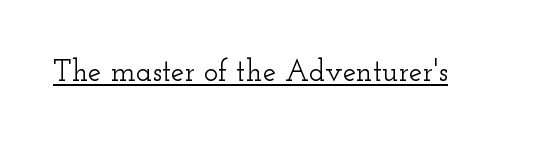
Nope, not italic — everything's standing straight. A typesetter would call this proportional, since set widths differ per character. Note: serifs present on the glyphs. The sample's only ornament is a line tracing under the words. Here the glyphs are tracked normally, forming tight word shapes.
